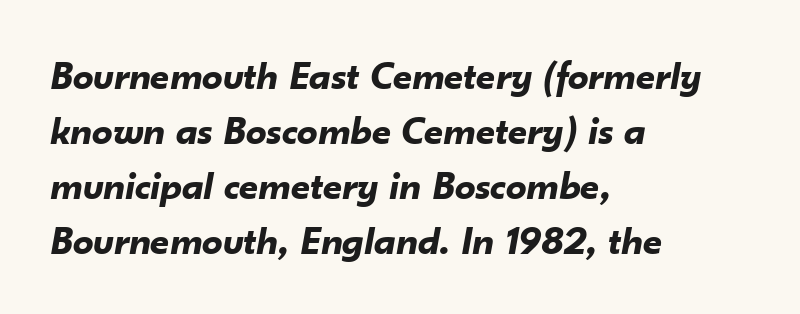
Q: Is the text bold? A: Yes.
Q: Is the text italic (slanted)? A: Yes, it leans right by about 10 degrees.
Q: Is the text underlined? A: No.
Q: How is the paragraph aligned? A: Left-aligned.
Q: Is the spacing between letters normal or unusually wide? A: Normal.
Q: Is the spacing between lines tight, normal or loose? A: Normal.
Q: Width (condensed, normal, or wide)? A: Normal.
Q: Stroke contrast? A: Low.
Q: x-height? A: Small.
Q: Monospaced? A: No.
